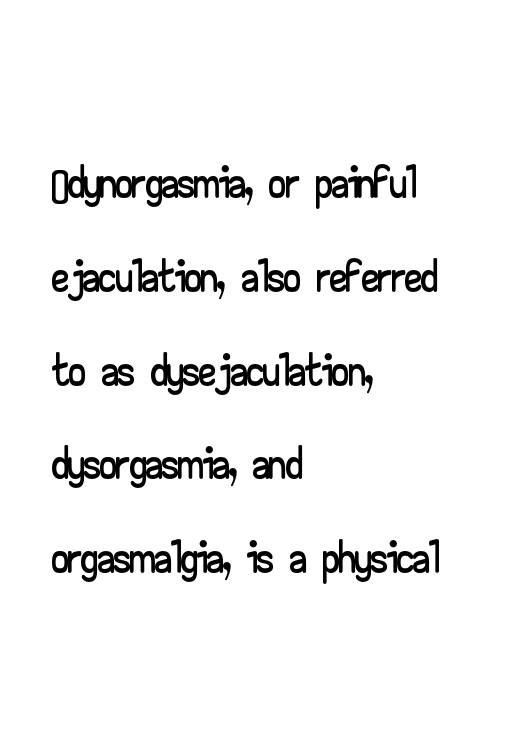
The image shows 67 px wide sans-serif type, upright; set left-aligned, normal line spacing (1.4x), normal letter spacing, not underlined; low stroke contrast and a small x-height.
